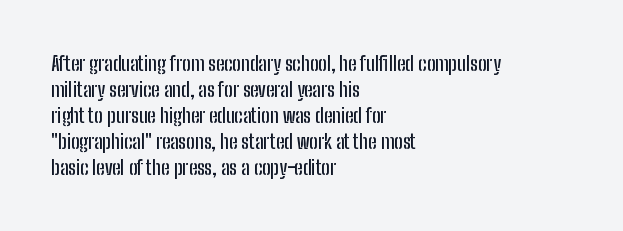
The letterforms sit shoulder to shoulder at normal distance. The lines in this sample share a left origin and differ only in where they stop. Lines of text with bare space underneath. This sample keeps an unexceptional amount of space between lines. Upright lettering throughout.
